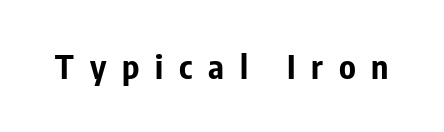
Q: Is the text bold? A: Yes.
Q: Is the text italic (slanted)? A: No, it is upright.
Q: Is the typeface a serif or a sans-serif typeface? A: Sans-serif.
Q: Is the text underlined? A: No.
Q: Is the spacing between letters normal or unusually wide? A: Unusually wide.
Q: Width (condensed, normal, or wide)? A: Condensed.
Q: Stroke contrast? A: Low.
Q: x-height? A: Medium.
Q: Monospaced? A: No.
